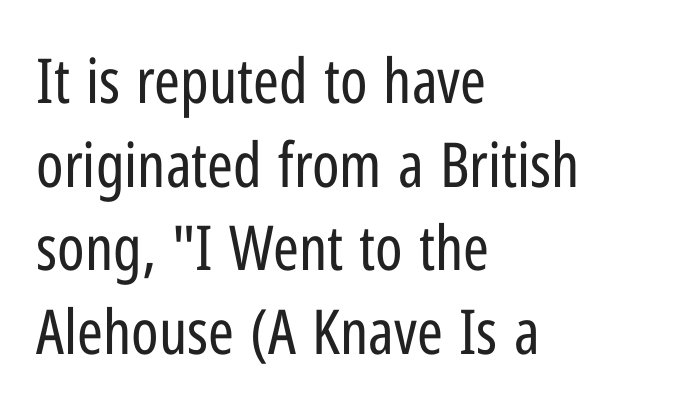
Regarding serifs, this sample does without them. A roman cut, with each character standing at attention. The cut favours lightness, reaching ordinary text weight at its darkest. Does extra space separate the letters? No, they use regular spacing. Honestly, there is no underline to notice here at all. Quick note: interline space is typical.
